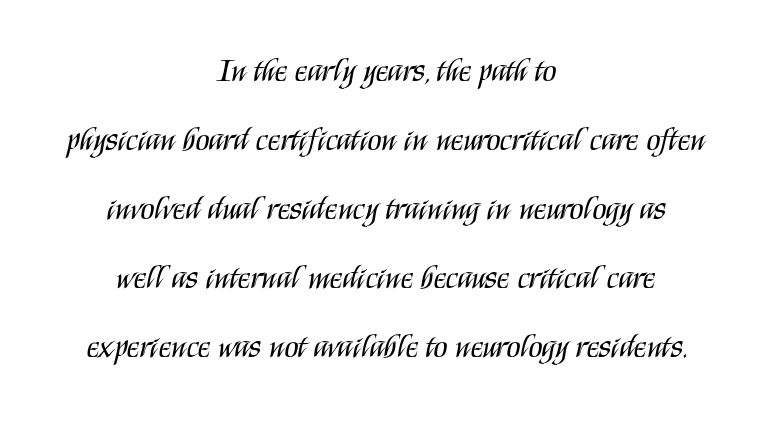
The specimen omits any rule beneath the text block's lines. The rendering positions every line midway between the sides. Each letter keeps its own natural width here, so spacing adapts to shape. The characters are drawn with everyday or finer stroke widths. Inter-character spacing is left at the font's built-in metrics.
